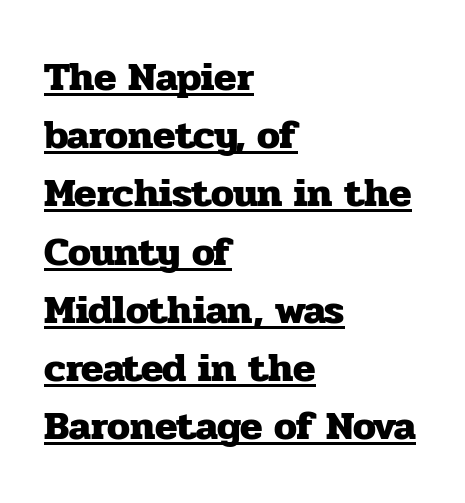
Q: Is the text bold? A: Yes.
Q: Is the text italic (slanted)? A: No, it is upright.
Q: Is the typeface a serif or a sans-serif typeface? A: Serif.
Q: Is the text underlined? A: Yes.
Q: How is the paragraph aligned? A: Left-aligned.
Q: Is the spacing between letters normal or unusually wide? A: Normal.
Q: Is the spacing between lines tight, normal or loose? A: Normal.
Q: Width (condensed, normal, or wide)? A: Normal.
Q: Stroke contrast? A: Low.
Q: x-height? A: Medium.
Q: Monospaced? A: No.
